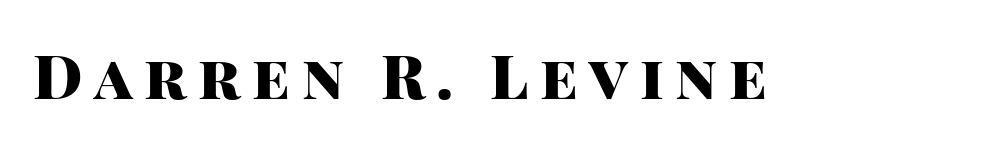
The letters stand straight up with perfectly vertical stems. The string is rendered with underlining switched off. The face used here is a sans, in the tradition of grotesques and geometrics. Every letter is thick-stroked: bold, no question.
